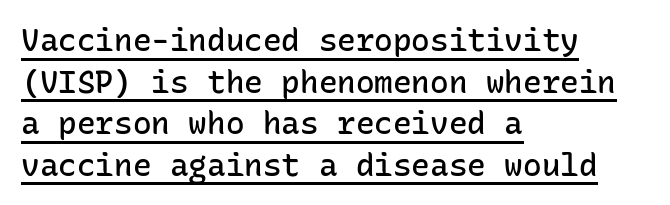
Q: Is the text bold? A: Semi-bold.
Q: Is the text italic (slanted)? A: No, it is upright.
Q: Is the typeface a serif or a sans-serif typeface? A: Sans-serif.
Q: Is the text underlined? A: Yes.
Q: How is the paragraph aligned? A: Left-aligned.
Q: Is the spacing between letters normal or unusually wide? A: Normal.
Q: Is the spacing between lines tight, normal or loose? A: Normal.
Q: Width (condensed, normal, or wide)? A: Normal.
Q: Stroke contrast? A: Low.
Q: x-height? A: Medium.
Q: Monospaced? A: Yes.
